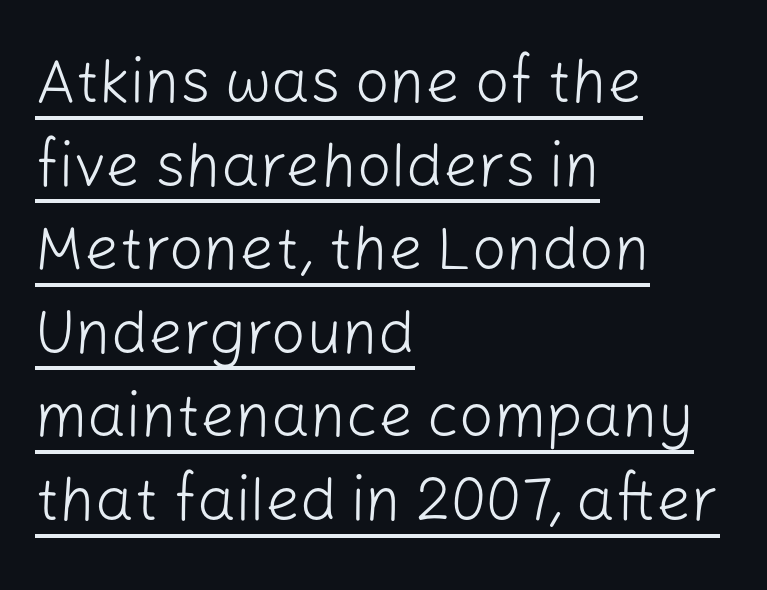
{"serif": "no", "italic": "no", "bold": "no", "weight": "light", "width": "normal", "stroke_contrast": "low", "x_height": "medium", "monospaced": "no", "underline": "yes", "align": "left", "line_spacing": "normal", "line_spacing_ratio": 1.37, "letter_spacing": "normal", "letter_spacing_em": 0.0, "glyph_px": 61}
